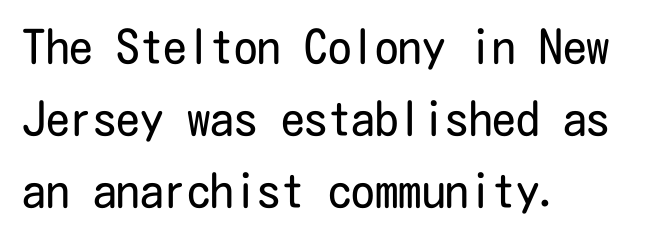
The image shows 47 px regular-weight, condensed sans-serif type, upright; set left-aligned, normal line spacing (1.53x), normal letter spacing, not underlined; low stroke contrast and a medium x-height.
